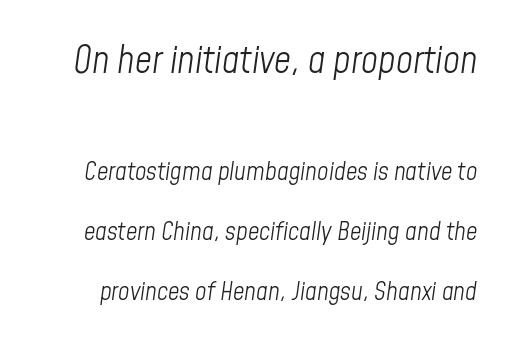
Q: Is the text bold? A: No.
Q: Is the text italic (slanted)? A: Yes, it leans right by about 8 degrees.
Q: Is the text underlined? A: No.
Q: Is the spacing between letters normal or unusually wide? A: Normal.
Q: Is the spacing between lines tight, normal or loose? A: Loose.
Q: Which block of text is set in a larger size, the first (top) or the second (bottom)? A: The first (top) one.
Q: Width (condensed, normal, or wide)? A: Condensed.
Q: Stroke contrast? A: Low.
Q: x-height? A: Medium.
Q: Monospaced? A: No.
